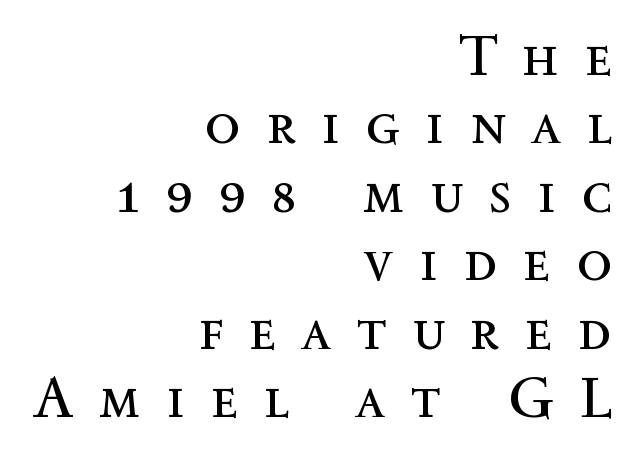
{"italic": "no", "bold": "no", "weight": "regular", "width": "normal", "x_height": "medium", "monospaced": "no", "underline": "no", "align": "right", "line_spacing_ratio": 1.18, "letter_spacing": "wide", "letter_spacing_em": 0.45, "glyph_px": 58}
